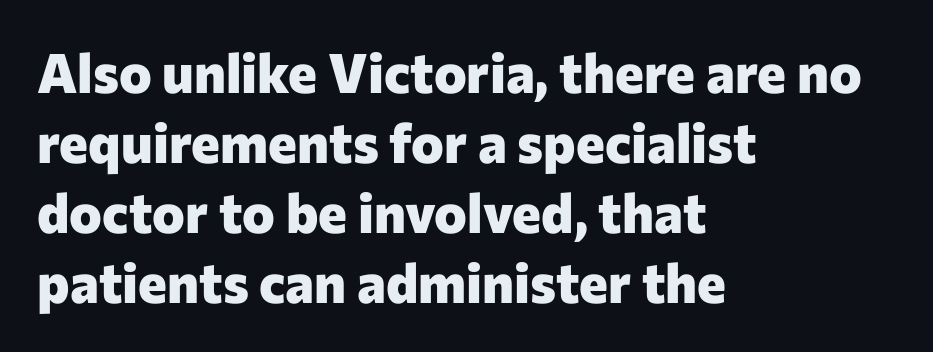
The image shows 55 px heavy sans-serif type, upright; set left-aligned, normal line spacing (1.27x), normal letter spacing, not underlined; low stroke contrast and a medium x-height.
